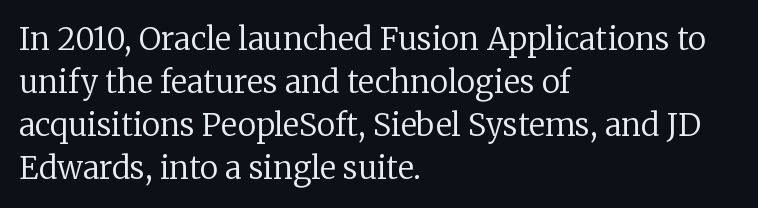
A classic flush-left, rag-right setting is used for this passage. In terms of posture, this sample is upright. Check where the strokes stop: tiny serifs finish them off. Heaviness? Minimal to ordinary, like unemphasized prose. Does the leading feel generous? No, just average. Nobody drew a line under any word here.
